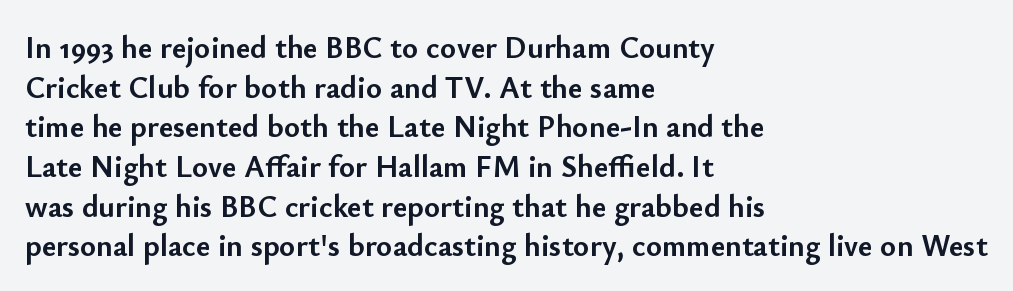
Nothing unusual about the tracking: characters are spaced as the font intends. Alignment: flush left. How would I describe the line gaps? Plain and ordinary. Each letter keeps its own natural width here, so spacing adapts to shape. Is the type bold? Yes — the strokes are clearly thick and heavy. If you drew a line through each stem, it would be perfectly vertical.
